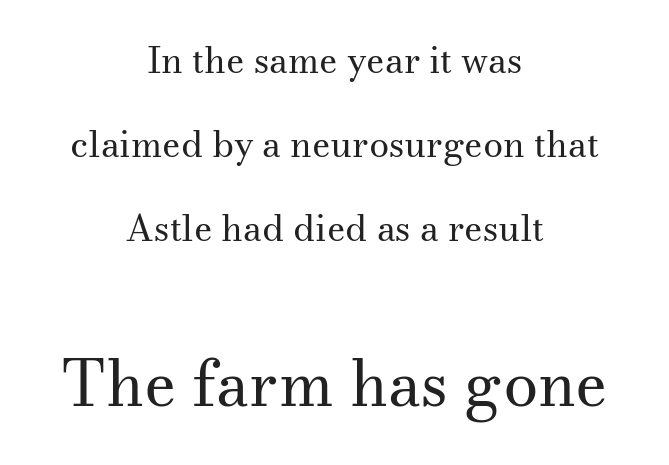
The image shows 63 px regular-weight serif type, upright; set centered, loose line spacing (2.34x), normal letter spacing, not underlined; the second (bottom) block is 1.75x larger; medium stroke contrast and a small x-height.
